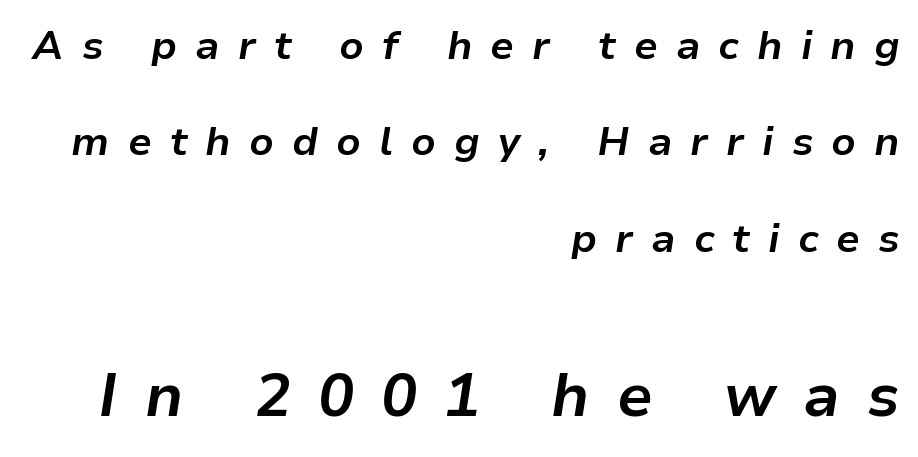
{"italic": "yes", "lean": "right", "slant_degrees": 9, "bold": "yes", "weight": "bold", "width": "normal", "stroke_contrast": "low", "x_height": "medium", "monospaced": "no", "underline": "no", "align": "right", "line_spacing": "loose", "line_spacing_ratio": 2.41, "letter_spacing": "wide", "letter_spacing_em": 0.45, "larger_block": "second", "size_ratio": 1.5, "glyph_px": 60}
